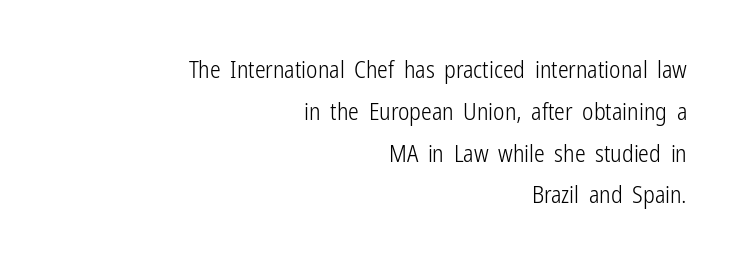
What stands out about the letter spacing? Nothing — it is the standard amount. Does the copy run flush right? Yes — the right margin is perfectly even. The font's upright variant was chosen for this text. Stem width sits at or under what a default text font uses.
